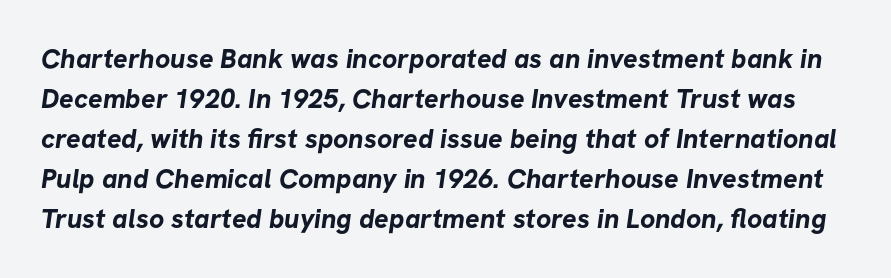
Q: Is the text bold? A: Yes.
Q: Is the text underlined? A: No.
Q: Is the spacing between letters normal or unusually wide? A: Normal.
Q: Is the spacing between lines tight, normal or loose? A: Normal.
